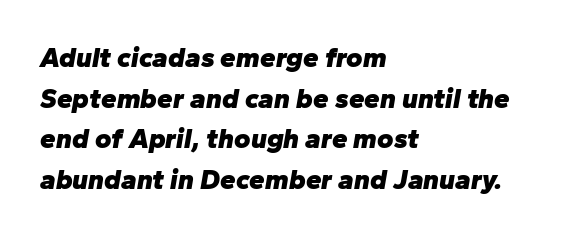
Q: Is the text bold? A: Yes.
Q: Is the text italic (slanted)? A: Yes, it leans right by about 10 degrees.
Q: Is the text underlined? A: No.
Q: How is the paragraph aligned? A: Left-aligned.
Q: Is the spacing between letters normal or unusually wide? A: Normal.
Q: Is the spacing between lines tight, normal or loose? A: Normal.
Q: Width (condensed, normal, or wide)? A: Normal.
Q: Stroke contrast? A: Low.
Q: x-height? A: Medium.
Q: Monospaced? A: No.
